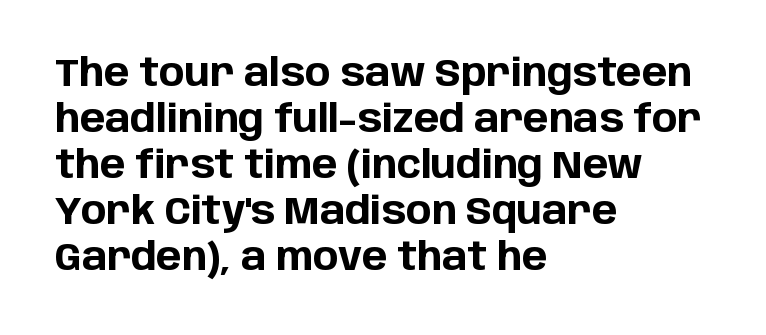
{"serif": "no", "italic": "no", "bold": "yes", "weight": "bold", "width": "normal", "stroke_contrast": "low", "x_height": "large", "monospaced": "no", "underline": "no", "align": "left", "line_spacing_ratio": 1.21, "letter_spacing": "normal", "letter_spacing_em": 0.0, "glyph_px": 38}
